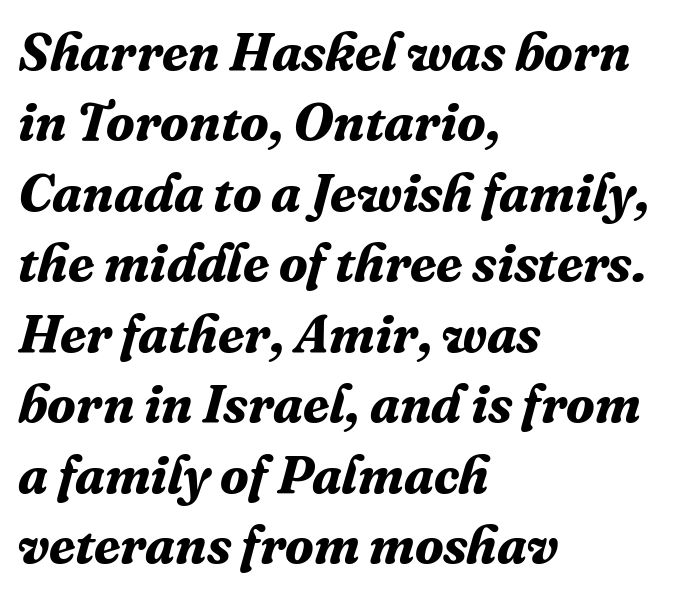
The letters advance in unequal steps, a hallmark of proportional type. Look at the stroke-to-counter ratio: heavy, a bold. The area under the type is left untouched. Posture: slanted. The designer went with a serif here, giving each stem small feet. This rendering leaves character spacing at its baseline value.
